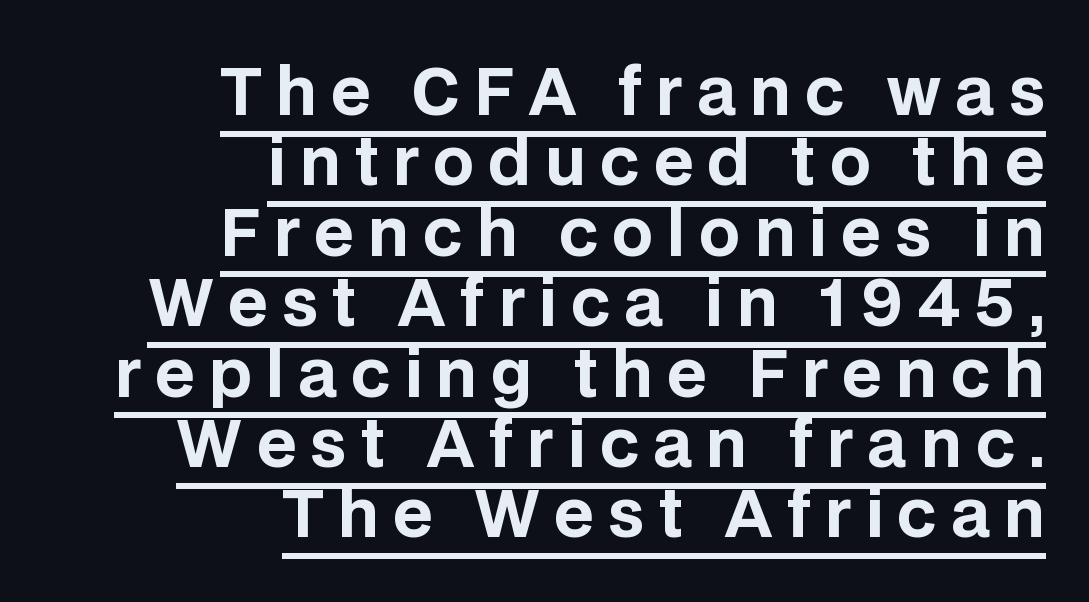
Closely set lines give the paragraph a compact silhouette. This is heavy type, rendered in bold. Underline: present. The horizontal fit of the characters is loose and conspicuously gappy.
